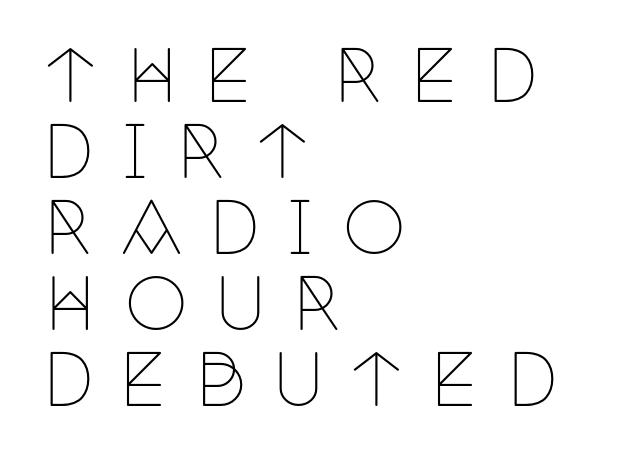
Q: Is the text bold? A: No.
Q: Is the text italic (slanted)? A: No, it is upright.
Q: Is the typeface a serif or a sans-serif typeface? A: Serif.
Q: Is the text underlined? A: No.
Q: How is the paragraph aligned? A: Left-aligned.
Q: Is the spacing between letters normal or unusually wide? A: Unusually wide.
Q: Is the spacing between lines tight, normal or loose? A: Tight.
Q: Width (condensed, normal, or wide)? A: Condensed.
Q: Stroke contrast? A: Low.
Q: x-height? A: Large.
Q: Monospaced? A: No.
